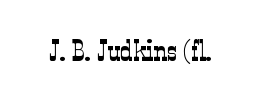
The baseline area is clear. No italicization has been applied; the sample stays upright. Look at the bottom of the vertical strokes: they flare into serifs here. Think of a printed novel: that variable character pitch is what you see here.
